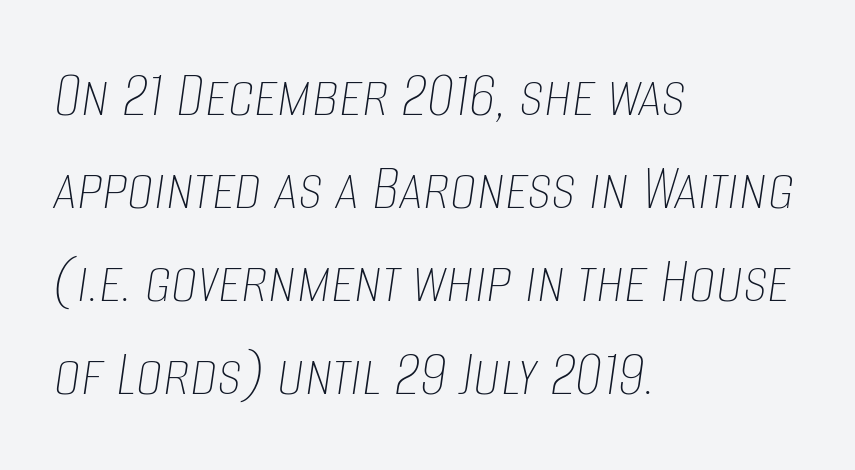
This reads as an unemphasized weight, regular at the heaviest. How are the letters spaced? Ordinarily, with no added tracking. In terms of posture, this sample is oblique. A typesetter would call this proportional, since set widths differ per character. The string is rendered with underlining switched off. A typesetter would call this leading conventional body-copy spacing.
